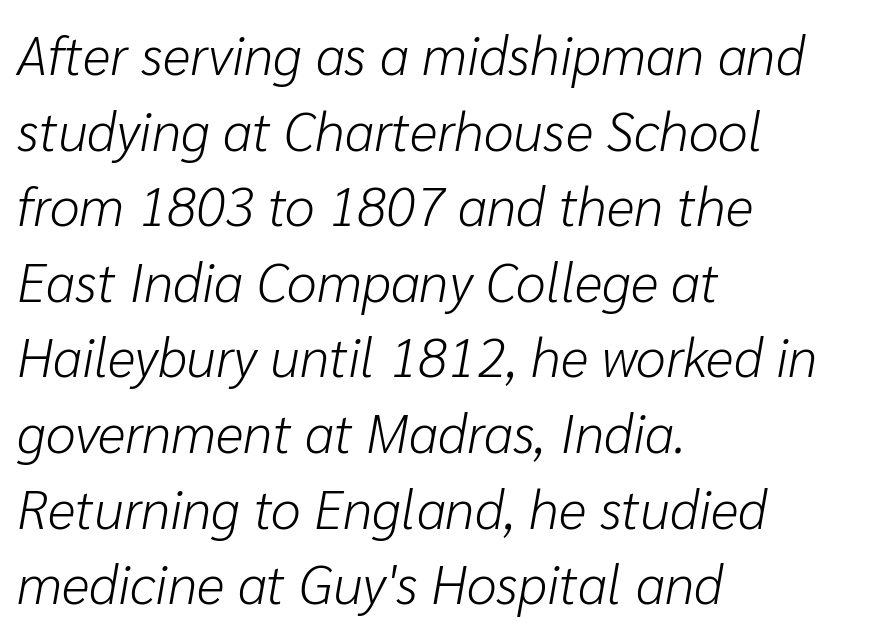
Character widths vary here, with narrow letters taking less room than wide ones. Underlining? Definitely not there. These lines keep a tight, regular rhythm from letter to letter. No letter is thick-stroked: the sample isn't bold.
